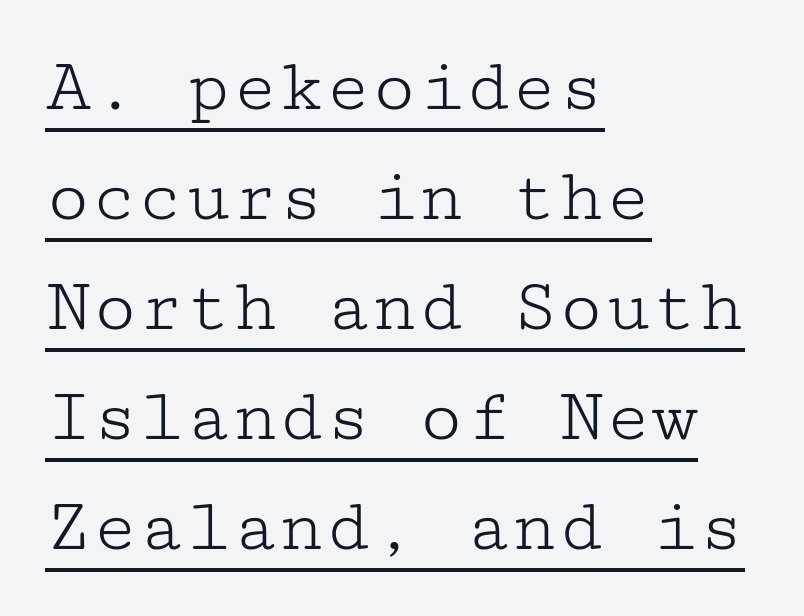
{"serif": "yes", "italic": "no", "bold": "no", "weight": "light", "width": "wide", "stroke_contrast": "low", "x_height": "medium", "underline": "yes", "align": "left", "line_spacing": "normal", "line_spacing_ratio": 1.43, "letter_spacing": "normal", "letter_spacing_em": 0.0, "glyph_px": 77}
